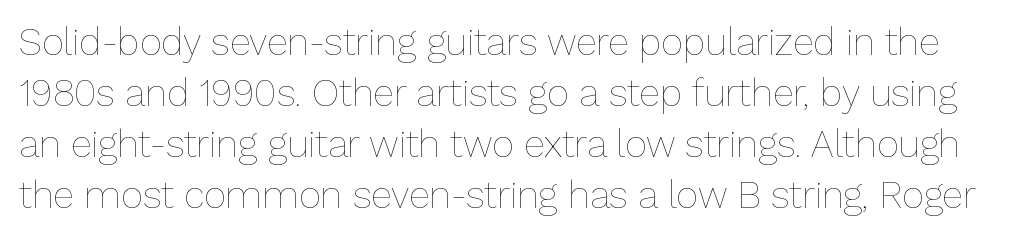
The lettering stays uniformly vertical, giving the passage a roman look. Ink coverage per letter is moderate at most. The area under the type is left untouched. Students, observe: this is what conventionally led text looks like.
